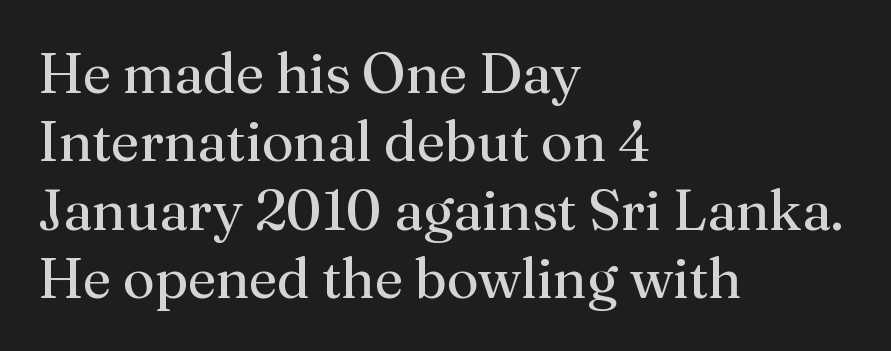
The image shows 56 px regular-weight serif type, upright; set left-aligned, line spacing 1.22x, normal letter spacing, not underlined; medium stroke contrast and a medium x-height.
